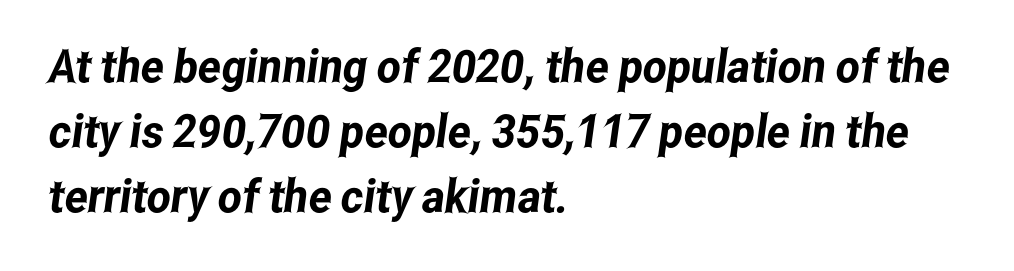
The lines sit at an ordinary, default distance from one another. The face used here is proportionally spaced, like ordinary book or web type. The face used here is rendered with its standard letterfit. The string is rendered with underlining switched off. Examine the stroke ends and you'll find no serifs. Does the copy run flush right? No — it runs flush left.
